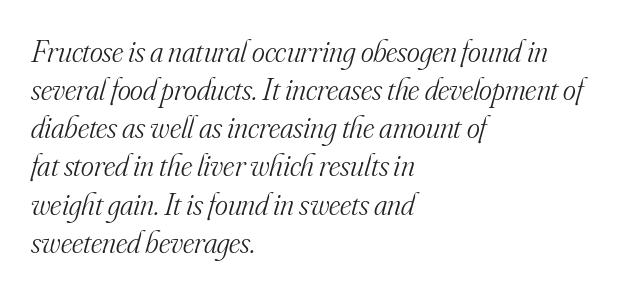
The image shows 31 px light serif type, italic (leaning right); set left-aligned, line spacing 1.23x, normal letter spacing, not underlined; medium stroke contrast and a small x-height.
